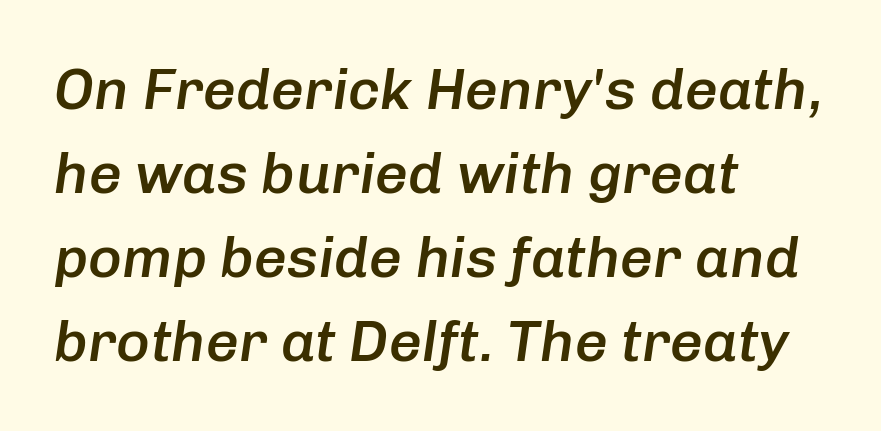
Varying glyph widths throughout — classic text-font behaviour. What's the leading like? Ordinary, nothing unusual. Does the copy run flush right? No — it runs flush left. Just letters on the line, the space beneath them empty. The axis of the letterforms is tilted away from vertical.
